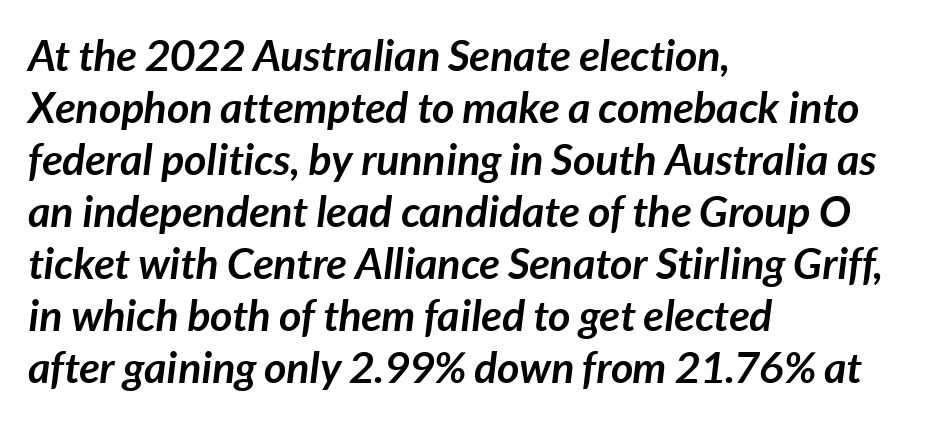
The image shows 43 px semibold type, italic (leaning right); set left-aligned, line spacing 1.21x, normal letter spacing, not underlined; low stroke contrast and a medium x-height.
